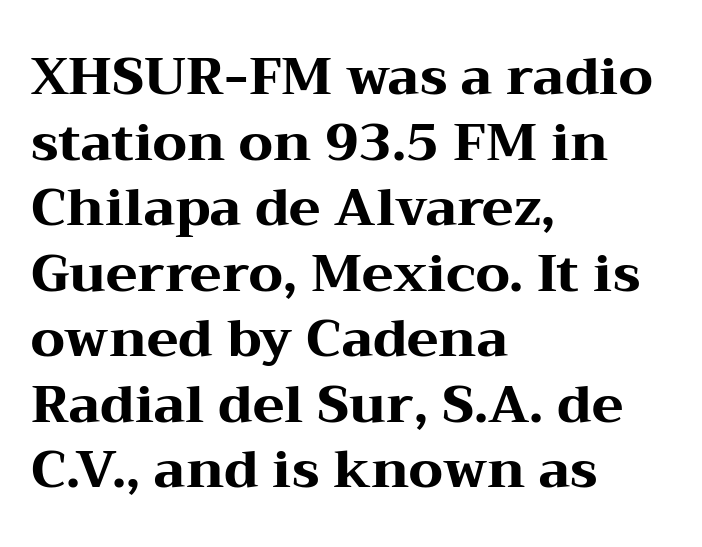
Each row of text sits above clean, open space. The compositor pushed each line to the left boundary. A typesetter would call this zero additional tracking. The face used here is proportionally spaced, like ordinary book or web type. In terms of letterform style, serifs are clearly present. Upright lettering throughout.
